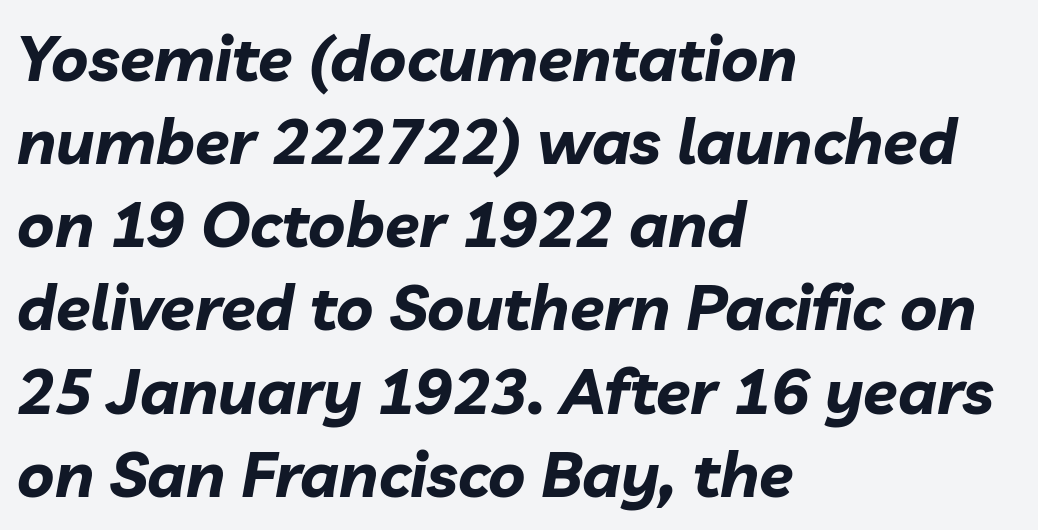
The image shows 63 px bold type, italic (leaning right); set left-aligned, normal line spacing (1.32x), normal letter spacing, not underlined; low stroke contrast and a medium x-height.
